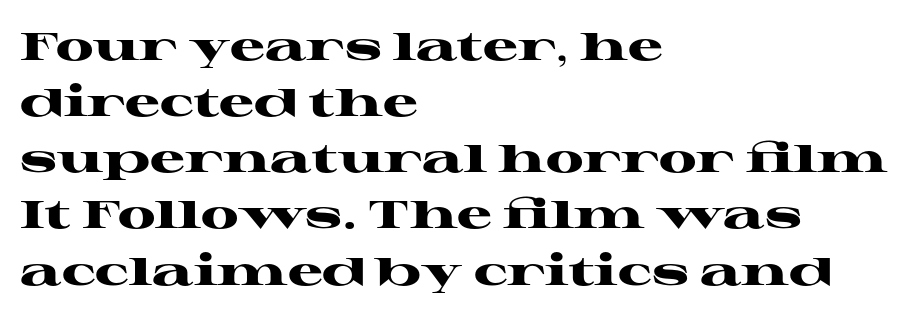
{"serif": "yes", "italic": "no", "bold": "yes", "weight": "heavy", "width": "wide", "stroke_contrast": "high", "x_height": "medium", "monospaced": "no", "underline": "no", "align": "left", "line_spacing": "normal", "line_spacing_ratio": 1.44, "letter_spacing": "normal", "letter_spacing_em": 0.0, "glyph_px": 39}
